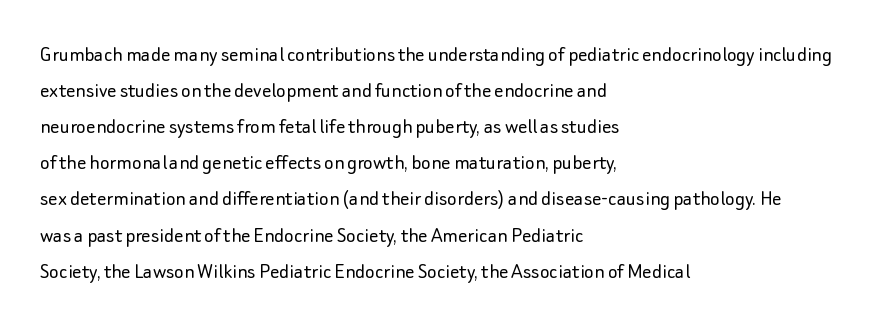
Nothing unusual about the tracking: characters are spaced as the font intends. The typesetter chose a ragged-right arrangement here. Vertical strokes here are truly vertical. In terms of leading, this rendering sits right in the middle.
